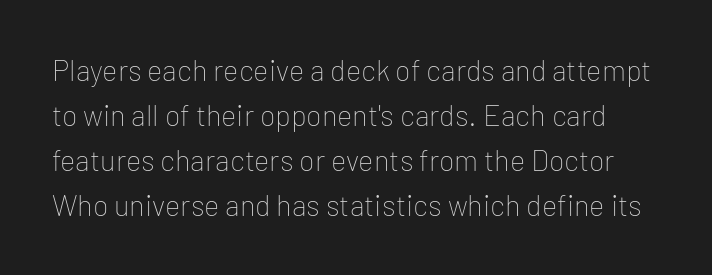
The image shows 29 px thin sans-serif type, upright; set normal line spacing (1.55x), normal letter spacing, not underlined; low stroke contrast and a medium x-height.
